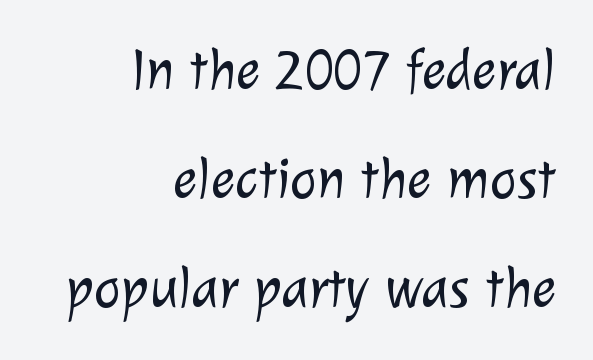
{"serif": "no", "bold": "no", "weight": "light", "width": "normal", "stroke_contrast": "low", "x_height": "medium", "monospaced": "no", "underline": "no", "align": "right", "line_spacing": "loose", "line_spacing_ratio": 1.91, "letter_spacing": "normal", "letter_spacing_em": 0.0, "glyph_px": 57}
